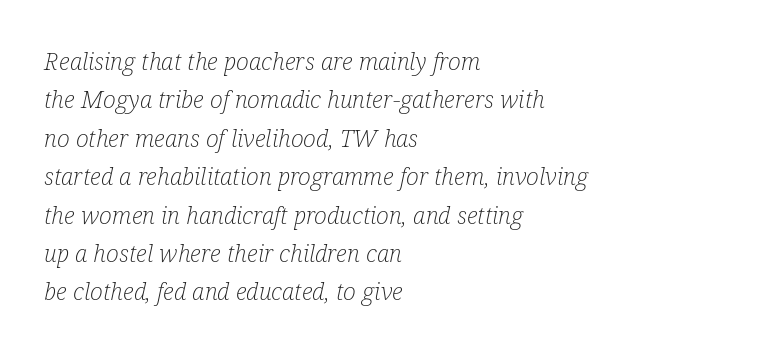
{"italic": "yes", "lean": "right", "slant_degrees": 12, "bold": "no", "underline": "no", "align": "left", "line_spacing": "normal", "line_spacing_ratio": 1.6, "letter_spacing": "normal", "letter_spacing_em": 0.0, "glyph_px": 24}
